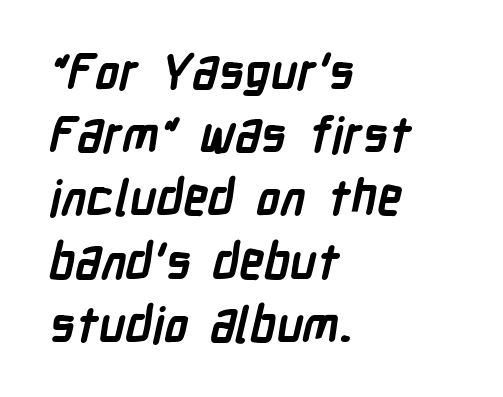
The image shows 49 px semibold, condensed sans-serif type; set left-aligned, normal line spacing (1.29x), normal letter spacing, not underlined; low stroke contrast and a medium x-height.
